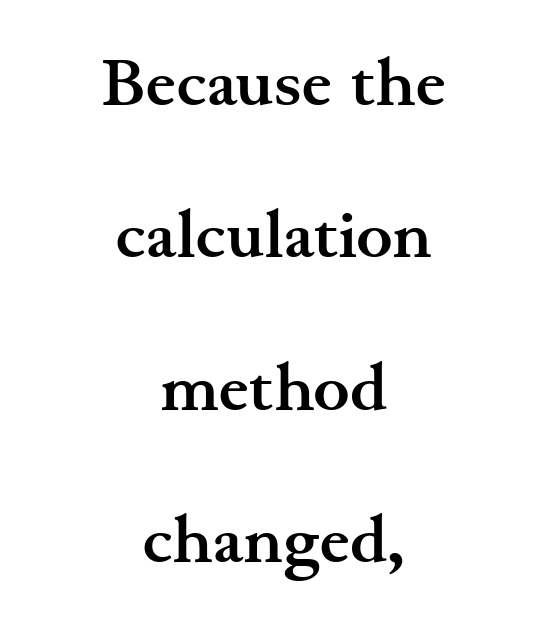
The image shows 68 px semibold, wide serif type, upright; set centered, loose line spacing (2.24x), normal letter spacing, not underlined; medium stroke contrast and a small x-height.
